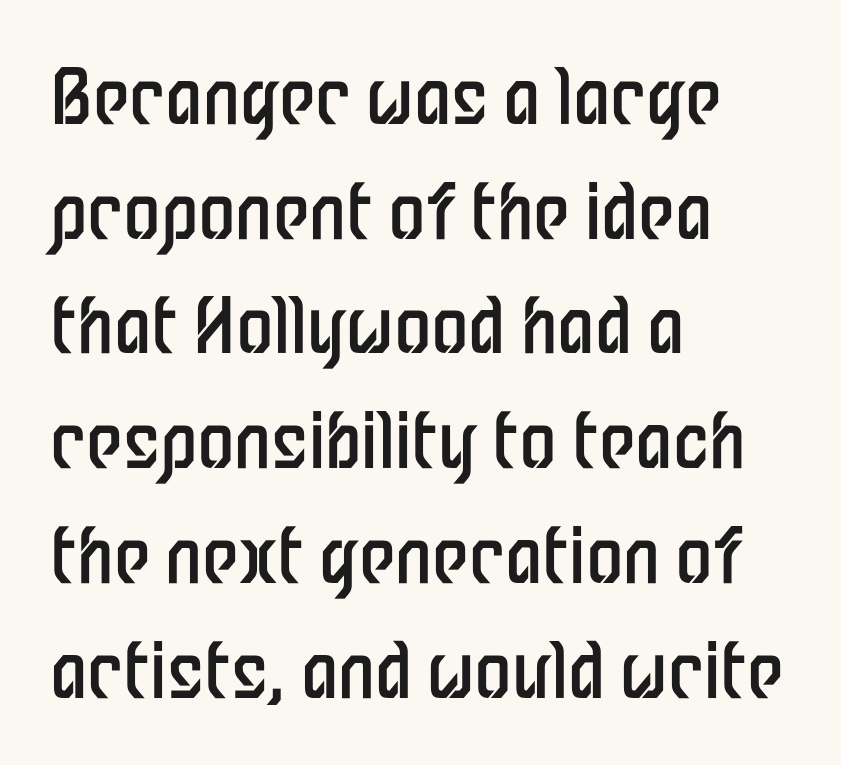
The image shows 75 px regular-weight, condensed sans-serif type, upright; set left-aligned, normal line spacing (1.53x), normal letter spacing, not underlined; low stroke contrast and a medium x-height.
